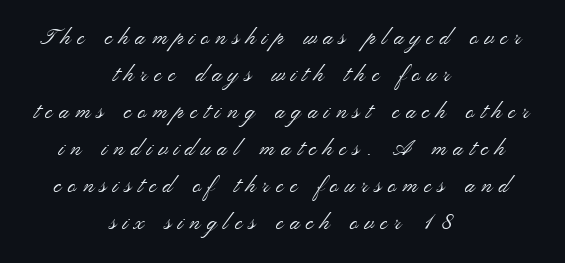
Descender tails drop into unmarked territory. Heaviness? Minimal to ordinary, like unemphasized prose. Vertically, the passage feels balanced, rows spaced as you'd expect.
